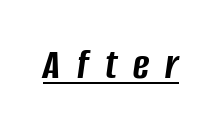
{"italic": "yes", "lean": "right", "slant_degrees": 8, "bold": "yes", "weight": "semibold", "width": "condensed", "stroke_contrast": "low", "x_height": "large", "monospaced": "no", "underline": "yes", "letter_spacing": "wide", "letter_spacing_em": 0.37, "glyph_px": 44}
